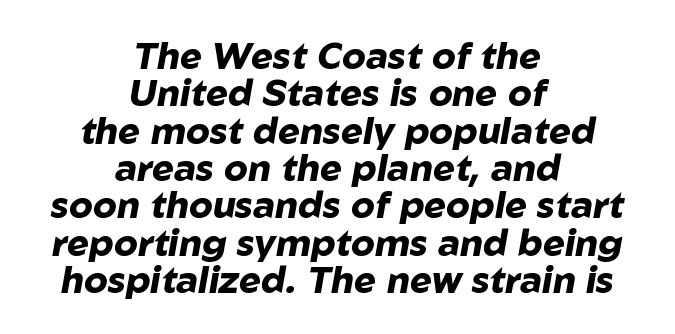
{"italic": "yes", "lean": "right", "slant_degrees": 10, "bold": "yes", "weight": "heavy", "width": "normal", "stroke_contrast": "low", "x_height": "medium", "monospaced": "no", "underline": "no", "align": "center", "line_spacing": "tight", "line_spacing_ratio": 1.01, "letter_spacing": "normal", "letter_spacing_em": 0.0, "glyph_px": 37}
